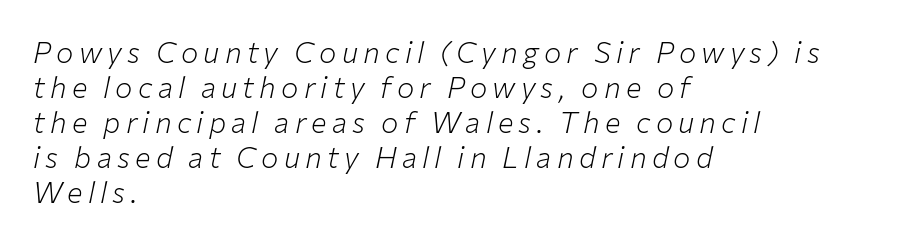
This sample has the flowing, uneven cadence of proportional lettering. Plain, unruled lines of type. The weight tops out at a normal text grade. Line starts are locked; line ends wander.
